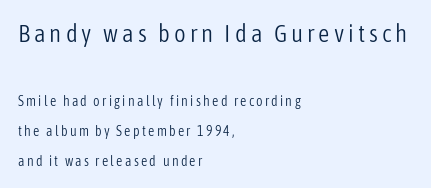
You get the large type first, then a drop to smaller type. Widely set lines give the paragraph a tall, airy silhouette. The strip under each line holds only bare page. Letters have the restrained weight of plain body copy at most.
